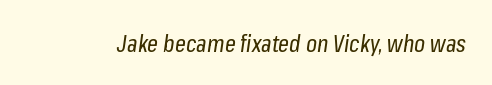
The specimen omits any rule beneath the text block's lines. Is the stroke heavy? The answer is a plain regular-or-lighter. Compared with typical body copy, the letter spacing here is the same. The letters are slanted; this is an italic face.
